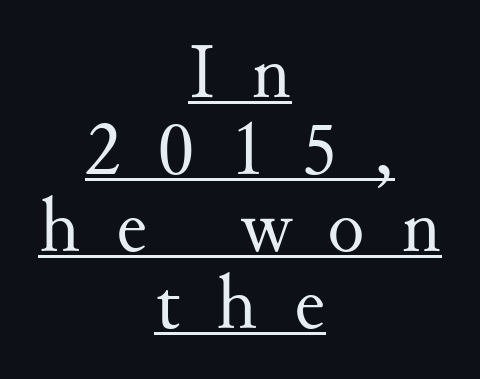
The image shows 77 px regular-weight serif type, upright; set centered, tight line spacing (1.0x), unusually wide letter spacing (+0.47 em), underlined; medium stroke contrast and a small x-height.
